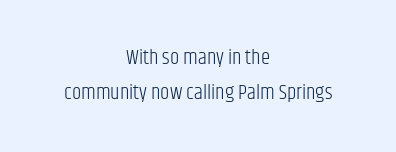
The image shows 21 px text type, upright; set centered, normal line spacing (1.69x), normal letter spacing, not underlined.
